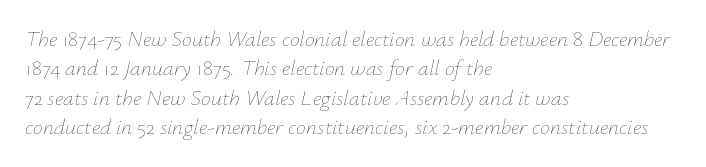
{"italic": "yes", "lean": "right", "slant_degrees": 12, "bold": "no", "underline": "no", "align": "left", "line_spacing": "normal", "line_spacing_ratio": 1.34, "letter_spacing": "normal", "letter_spacing_em": 0.0, "glyph_px": 22}
